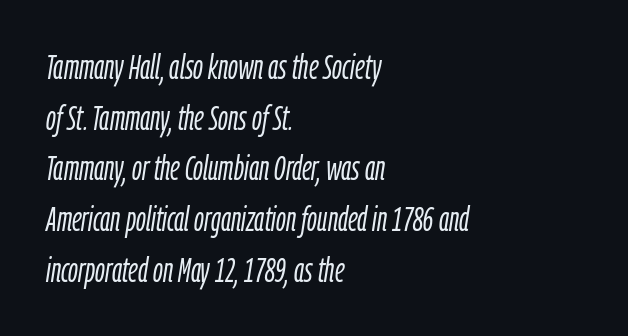
Baseline-to-baseline distance is the conventional proportion of letter height. The font's italic variant was chosen for this text. Do the characters align in a grid? No, the font is proportional. Weight: not bold — regular or lighter.
